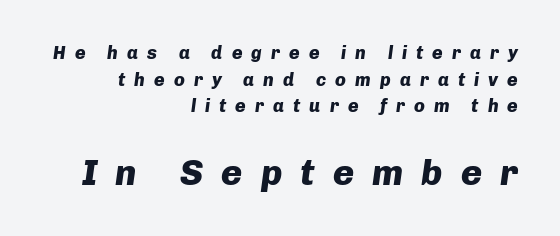
The glyphs are unaccompanied by any horizontal stroke below them. Each letter keeps its own natural width here, so spacing adapts to shape. The glyphs have the mass of a bold cut. Baseline-to-baseline distance is the conventional proportion of letter height. A typesetter would mark this as italic.
